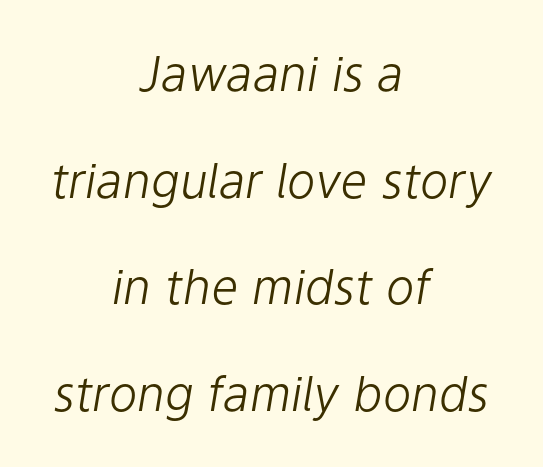
{"italic": "yes", "lean": "right", "slant_degrees": 9, "bold": "no", "weight": "light", "width": "normal", "stroke_contrast": "low", "x_height": "medium", "monospaced": "no", "underline": "no", "align": "center", "line_spacing": "loose", "line_spacing_ratio": 2.22, "letter_spacing": "normal", "letter_spacing_em": 0.0, "glyph_px": 48}
